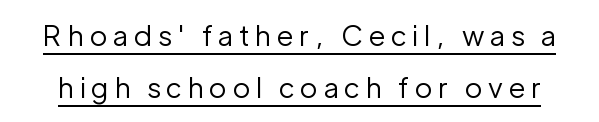
Loose tracking; the words dissolve into strings of separated letters. The weight tops out at a normal text grade. Do the characters align in a grid? No, the font is proportional. Designer's note — italics off, roman on. Are there feet on the stems? There aren't — it's a sans. Underlined type.
